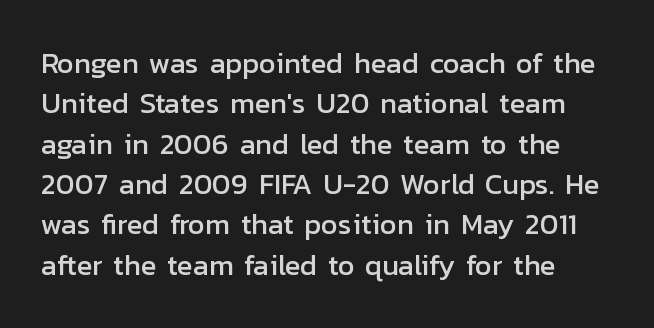
{"serif": "no", "italic": "no", "width": "normal", "stroke_contrast": "low", "x_height": "medium", "monospaced": "no", "underline": "no", "line_spacing": "normal", "line_spacing_ratio": 1.39, "letter_spacing": "normal", "letter_spacing_em": 0.0, "glyph_px": 29}
